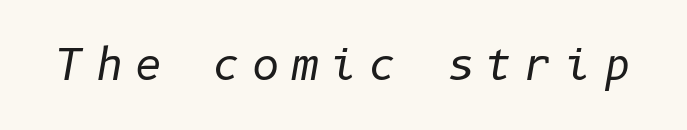
Q: Is the text bold? A: No.
Q: Is the text italic (slanted)? A: Yes, it leans right by about 10 degrees.
Q: Is the text underlined? A: No.
Q: Is the spacing between letters normal or unusually wide? A: Unusually wide.
Q: Width (condensed, normal, or wide)? A: Normal.
Q: Stroke contrast? A: Low.
Q: x-height? A: Medium.
